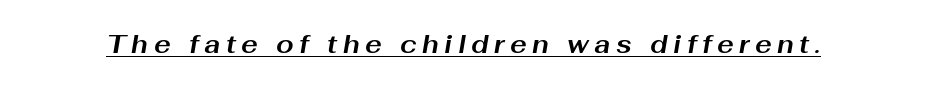
The image shows 25 px bold type, italic (leaning right); set unusually wide letter spacing (+0.22 em), underlined.
